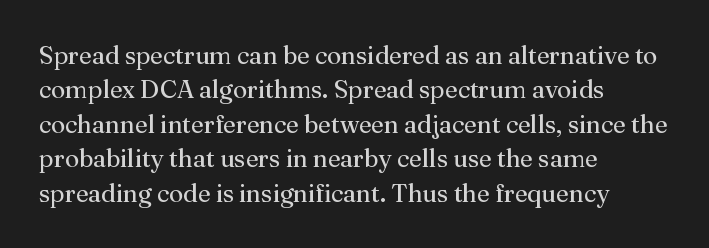
{"italic": "no", "bold": "no", "underline": "no", "align": "left", "line_spacing": "normal", "line_spacing_ratio": 1.38, "letter_spacing": "normal", "letter_spacing_em": 0.0, "glyph_px": 25}
